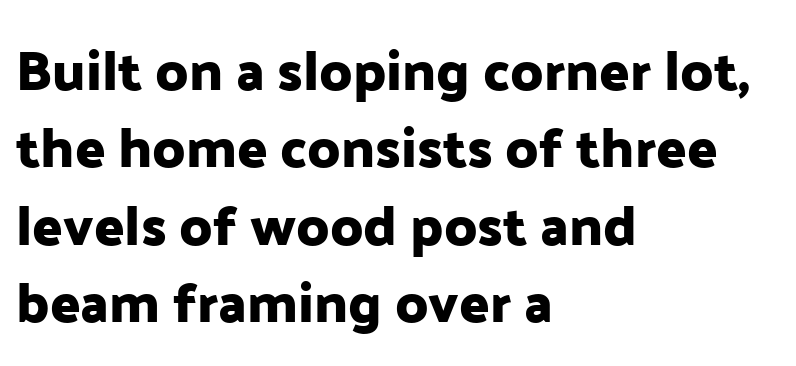
The image shows 56 px sans-serif type, upright; set left-aligned, normal line spacing (1.38x), normal letter spacing, not underlined; low stroke contrast and a medium x-height.
